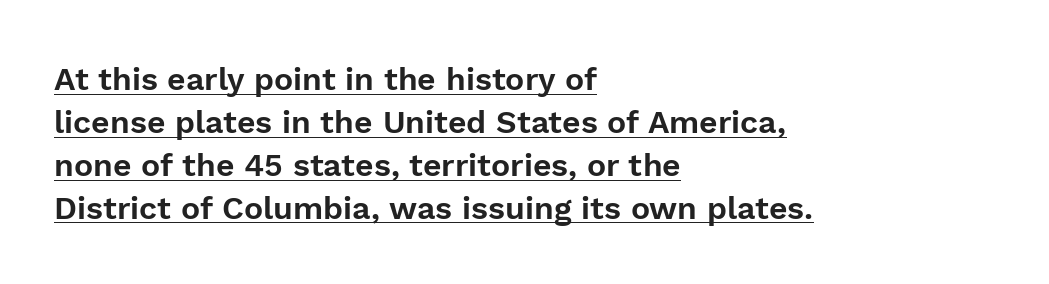
{"serif": "no", "italic": "no", "width": "normal", "stroke_contrast": "low", "x_height": "medium", "monospaced": "no", "underline": "yes", "align": "left", "line_spacing": "normal", "line_spacing_ratio": 1.34, "letter_spacing": "normal", "letter_spacing_em": 0.0, "glyph_px": 32}
